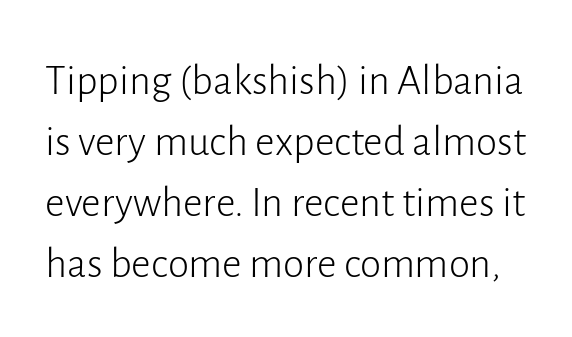
{"serif": "no", "italic": "no", "bold": "no", "weight": "light", "width": "normal", "stroke_contrast": "low", "x_height": "medium", "monospaced": "no", "underline": "no", "line_spacing": "normal", "line_spacing_ratio": 1.42, "letter_spacing": "normal", "letter_spacing_em": 0.0, "glyph_px": 43}
